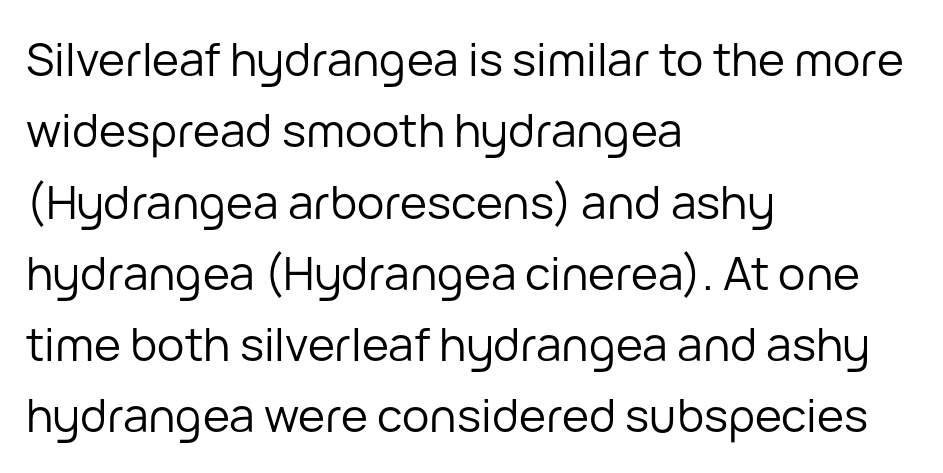
{"serif": "no", "italic": "no", "bold": "no", "weight": "regular", "width": "normal", "stroke_contrast": "low", "x_height": "medium", "monospaced": "no", "underline": "no", "align": "left", "line_spacing": "normal", "line_spacing_ratio": 1.55, "letter_spacing": "normal", "letter_spacing_em": 0.0, "glyph_px": 46}
